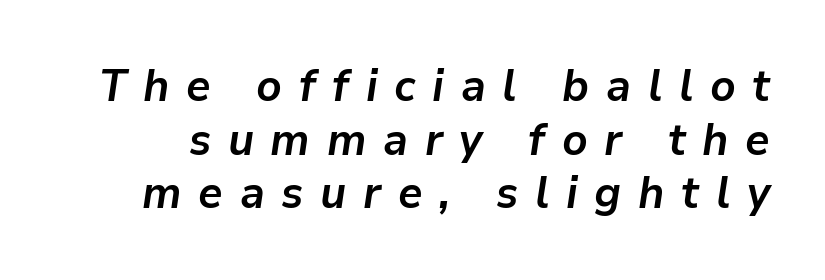
Q: Is the text bold? A: Yes.
Q: Is the text italic (slanted)? A: Yes, it leans right by about 9 degrees.
Q: Is the text underlined? A: No.
Q: Is the spacing between letters normal or unusually wide? A: Unusually wide.
Q: Width (condensed, normal, or wide)? A: Normal.
Q: Stroke contrast? A: Low.
Q: x-height? A: Medium.
Q: Monospaced? A: No.
